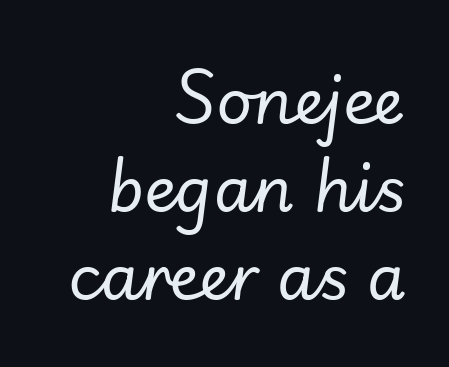
The image shows 62 px regular-weight type, italic (leaning right); set right-aligned, normal line spacing (1.42x), normal letter spacing, not underlined; low stroke contrast and a small x-height.
